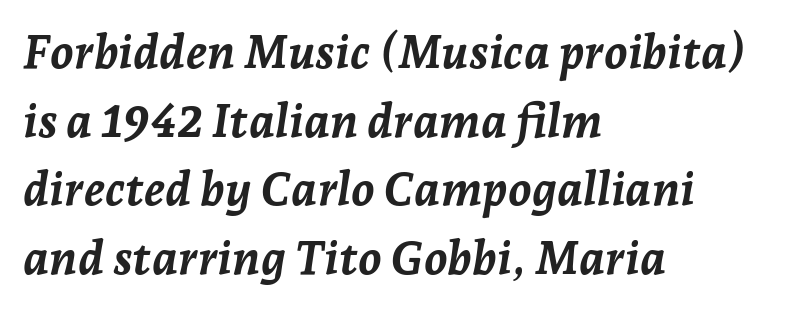
Q: Is the text bold? A: Yes.
Q: Is the text italic (slanted)? A: Yes, it leans right by about 7 degrees.
Q: Is the text underlined? A: No.
Q: How is the paragraph aligned? A: Left-aligned.
Q: Is the spacing between letters normal or unusually wide? A: Normal.
Q: Is the spacing between lines tight, normal or loose? A: Normal.
Q: Width (condensed, normal, or wide)? A: Normal.
Q: Stroke contrast? A: Low.
Q: x-height? A: Medium.
Q: Monospaced? A: No.
